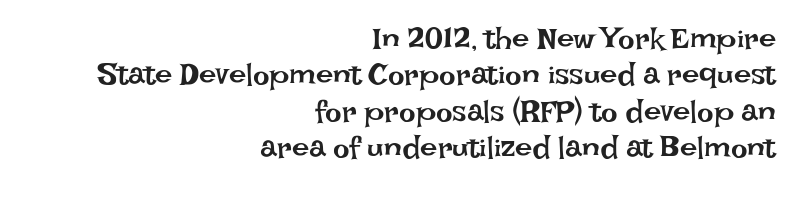
{"italic": "no", "bold": "no", "weight": "regular", "width": "normal", "stroke_contrast": "low", "x_height": "large", "monospaced": "no", "underline": "no", "align": "right", "line_spacing_ratio": 1.17, "letter_spacing": "normal", "letter_spacing_em": 0.0, "glyph_px": 31}
